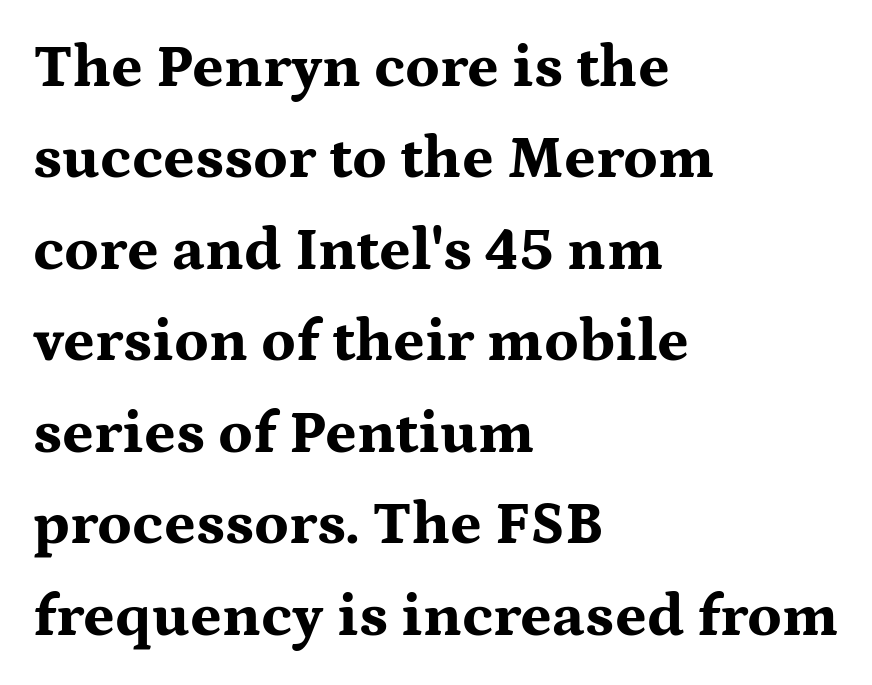
{"serif": "yes", "italic": "no", "bold": "yes", "weight": "bold", "width": "wide", "stroke_contrast": "medium", "x_height": "medium", "monospaced": "no", "underline": "no", "align": "left", "line_spacing": "normal", "line_spacing_ratio": 1.5, "letter_spacing": "normal", "letter_spacing_em": 0.0, "glyph_px": 61}
